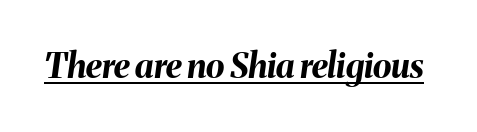
This sample carries an underscore along the baseline area. Italic: yes, the glyphs are oblique. The sample has been set heavy, in full bold. Each letter keeps its own natural width here, so spacing adapts to shape. Characters follow at the spacing the type designer built in.
